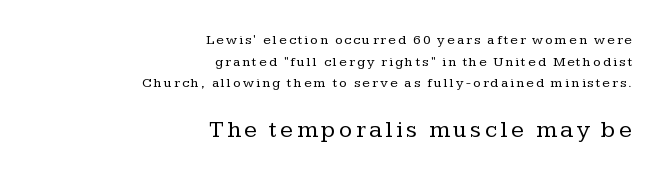
Each line ends at the same right margin while the left side varies. Rendered with straight, roman letterforms. This layout puts the modest block above and the oversized block below. The baseline area is clear. Compared with typical paragraphs, the rows here are spaced about the same. The font is comparable to plain body text, perhaps lighter.
